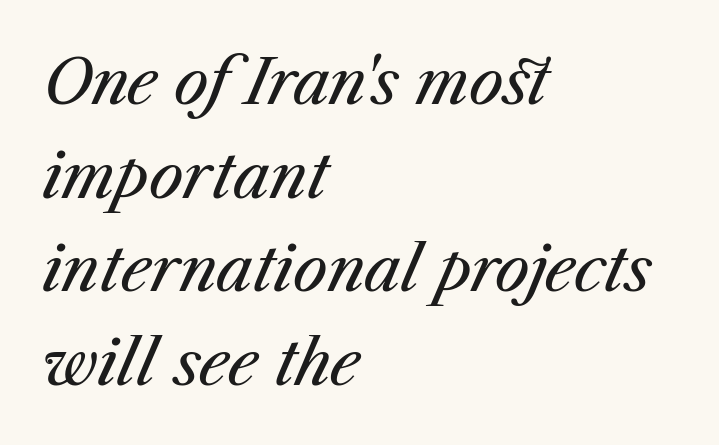
Q: Is the text bold? A: No.
Q: Is the text italic (slanted)? A: Yes, it leans right by about 23 degrees.
Q: Is the text underlined? A: No.
Q: How is the paragraph aligned? A: Left-aligned.
Q: Is the spacing between letters normal or unusually wide? A: Normal.
Q: Is the spacing between lines tight, normal or loose? A: Normal.
Q: Width (condensed, normal, or wide)? A: Normal.
Q: Stroke contrast? A: Medium.
Q: x-height? A: Medium.
Q: Monospaced? A: No.
